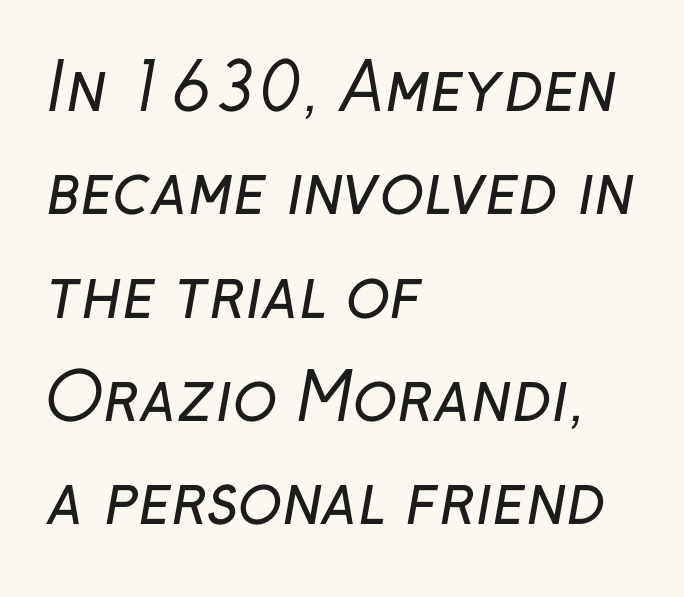
The image shows 65 px regular-weight sans-serif type; set left-aligned, normal line spacing (1.59x), normal letter spacing, not underlined; low stroke contrast and a medium x-height.
